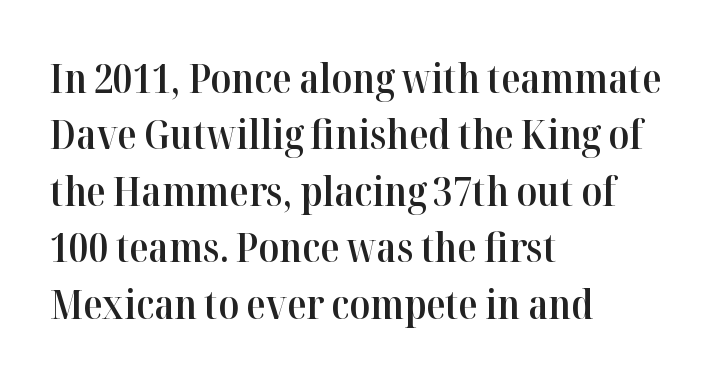
Q: Is the text bold? A: Semi-bold.
Q: Is the text italic (slanted)? A: No, it is upright.
Q: Is the typeface a serif or a sans-serif typeface? A: Serif.
Q: Is the text underlined? A: No.
Q: How is the paragraph aligned? A: Left-aligned.
Q: Is the spacing between letters normal or unusually wide? A: Normal.
Q: Is the spacing between lines tight, normal or loose? A: Normal.
Q: Width (condensed, normal, or wide)? A: Normal.
Q: Stroke contrast? A: High.
Q: x-height? A: Medium.
Q: Monospaced? A: No.
